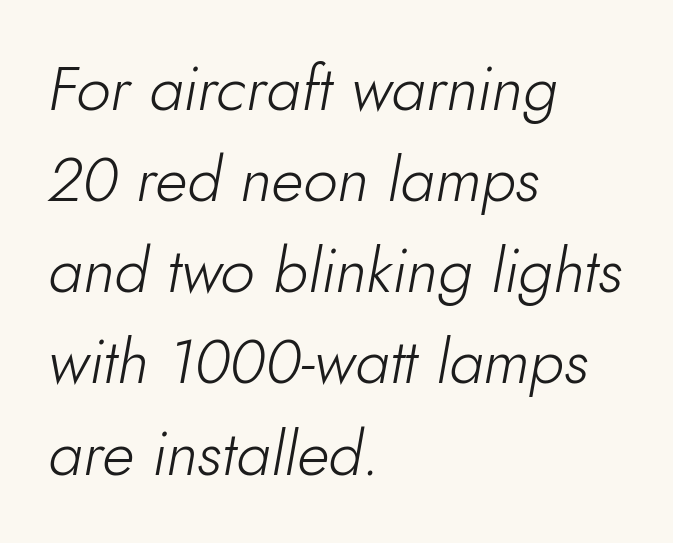
The image shows 62 px light type, italic (leaning right); set left-aligned, normal line spacing (1.47x), normal letter spacing, not underlined; low stroke contrast and a small x-height.
